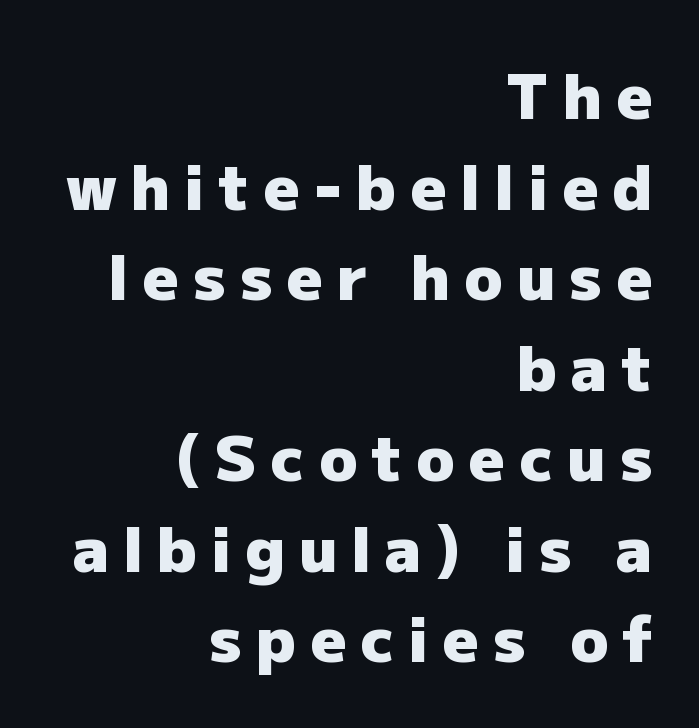
{"serif": "no", "italic": "no", "bold": "yes", "weight": "heavy", "width": "normal", "stroke_contrast": "low", "x_height": "medium", "monospaced": "no", "underline": "no", "align": "right", "line_spacing": "normal", "line_spacing_ratio": 1.46, "letter_spacing": "wide", "letter_spacing_em": 0.23, "glyph_px": 62}
